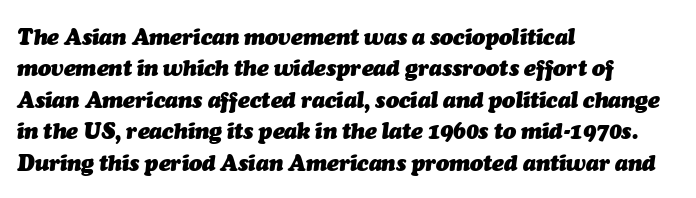
The image shows 22 px bold type, italic (leaning right); set left-aligned, normal line spacing (1.43x), normal letter spacing, not underlined.
